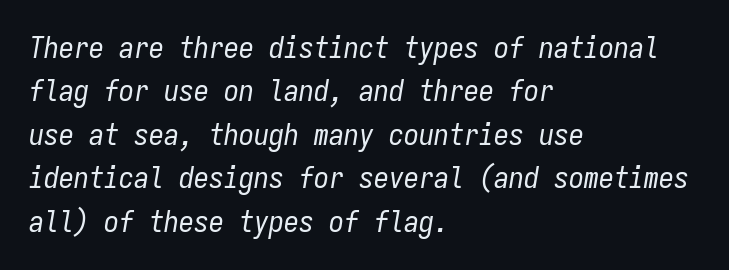
The image shows 30 px regular-weight, condensed type, italic (leaning right), monospaced; set left-aligned, normal line spacing (1.45x), normal letter spacing, not underlined; low stroke contrast and a medium x-height.
